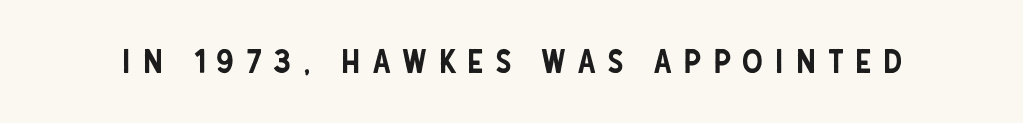
{"serif": "no", "italic": "no", "width": "condensed", "stroke_contrast": "low", "x_height": "large", "monospaced": "no", "underline": "no", "letter_spacing": "wide", "letter_spacing_em": 0.34, "glyph_px": 33}
